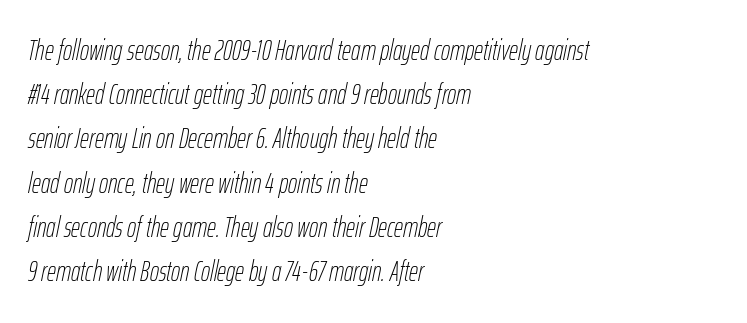
{"italic": "yes", "lean": "right", "slant_degrees": 12, "bold": "no", "weight": "thin", "width": "condensed", "stroke_contrast": "low", "x_height": "medium", "monospaced": "no", "underline": "no", "align": "left", "line_spacing": "normal", "line_spacing_ratio": 1.58, "letter_spacing": "normal", "letter_spacing_em": 0.0, "glyph_px": 28}
